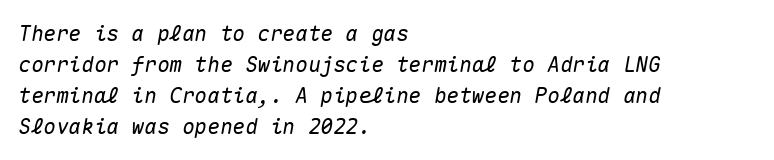
Q: Is the text italic (slanted)? A: Yes, it leans right by about 10 degrees.
Q: Is the text underlined? A: No.
Q: How is the paragraph aligned? A: Left-aligned.
Q: Is the spacing between letters normal or unusually wide? A: Normal.
Q: Is the spacing between lines tight, normal or loose? A: Normal.
